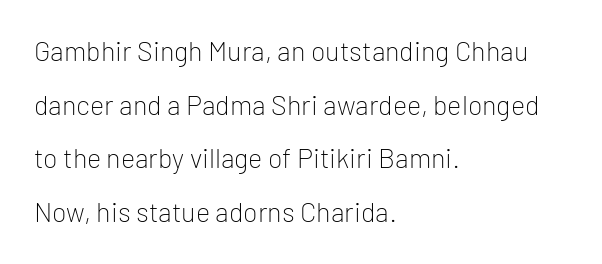
{"italic": "no", "bold": "no", "underline": "no", "align": "left", "line_spacing": "loose", "line_spacing_ratio": 1.99, "letter_spacing": "normal", "letter_spacing_em": 0.0, "glyph_px": 27}
